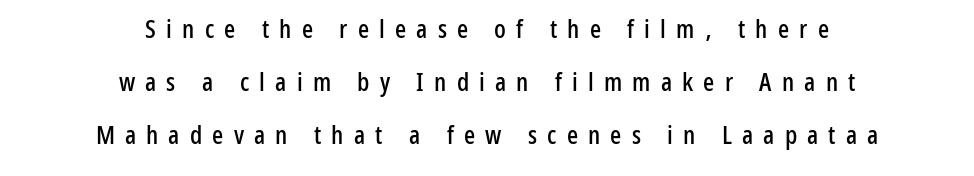
{"italic": "no", "underline": "no", "align": "center", "line_spacing": "loose", "line_spacing_ratio": 2.04, "letter_spacing": "wide", "letter_spacing_em": 0.39, "glyph_px": 26}
